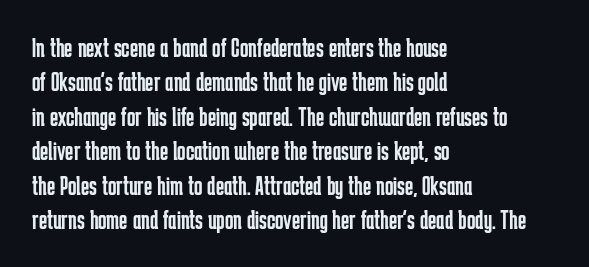
Horizontally, the lines are justified to the leading edge only. Underlining? Definitely not there. Is this a sans? Yes — the strokes have no serifs. Is this a fixed-width face? No — the glyphs have proportional, varying widths. Designer's note — italics off, roman on.
